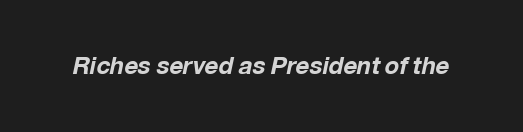
Q: Is the text bold? A: Yes.
Q: Is the text italic (slanted)? A: Yes, it leans right by about 12 degrees.
Q: Is the text underlined? A: No.
Q: Is the spacing between letters normal or unusually wide? A: Normal.
